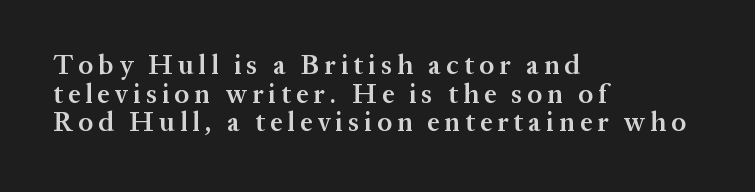
The image shows 27 px text type, upright; set left-aligned, tight line spacing (1.06x), not underlined.
